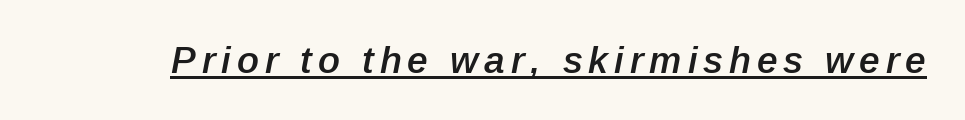
The image shows 37 px semibold type, italic (leaning right); set underlined; low stroke contrast and a medium x-height.
